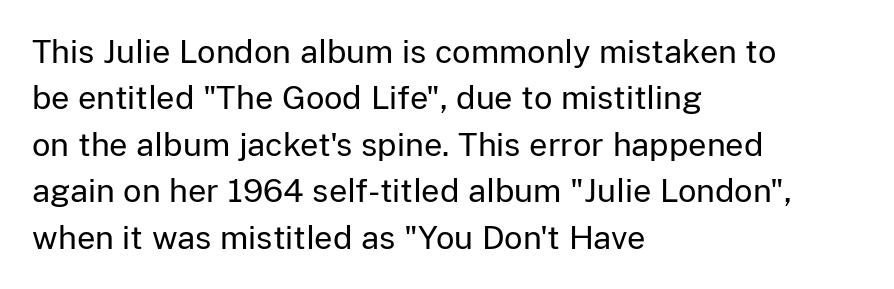
The image shows 32 px regular-weight sans-serif type, upright; set left-aligned, normal line spacing (1.45x), normal letter spacing, not underlined; low stroke contrast and a medium x-height.
